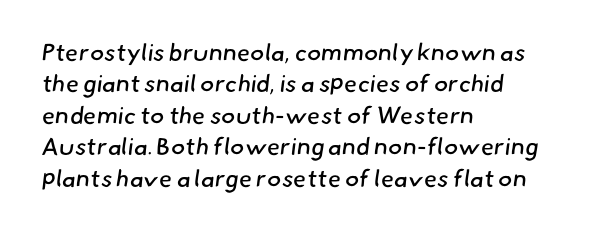
Q: Is the text bold? A: No.
Q: Is the text underlined? A: No.
Q: How is the paragraph aligned? A: Left-aligned.
Q: Is the spacing between letters normal or unusually wide? A: Normal.
Q: Is the spacing between lines tight, normal or loose? A: Normal.
